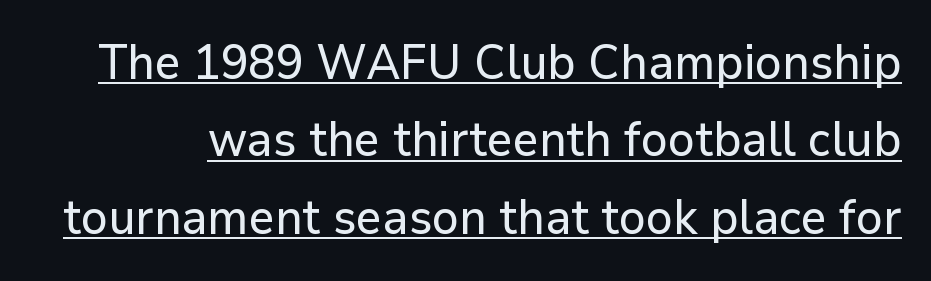
Q: Is the text italic (slanted)? A: No, it is upright.
Q: Is the typeface a serif or a sans-serif typeface? A: Sans-serif.
Q: Is the text underlined? A: Yes.
Q: Is the spacing between letters normal or unusually wide? A: Normal.
Q: Is the spacing between lines tight, normal or loose? A: Normal.
Q: Width (condensed, normal, or wide)? A: Normal.
Q: Stroke contrast? A: Low.
Q: x-height? A: Medium.
Q: Monospaced? A: No.
